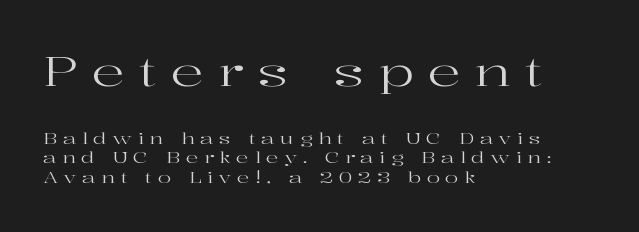
You can tell it's not italic because the verticals are truly vertical. The string is rendered with underlining switched off. Counters stay open thanks to moderate or lighter strokes. Looks like regular typesetting: each glyph gets only the width it needs. Inter-character spacing is expanded well beyond the font's built-in metrics.
